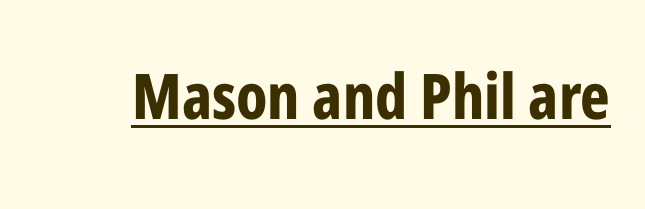
The image shows 63 px bold, condensed sans-serif type, upright; set normal letter spacing, underlined; low stroke contrast and a medium x-height.
